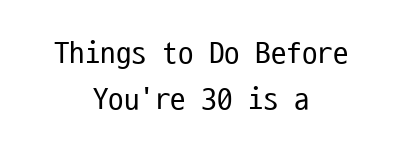
{"serif": "no", "italic": "no", "bold": "no", "weight": "regular", "width": "condensed", "stroke_contrast": "low", "x_height": "medium", "monospaced": "yes", "underline": "no", "align": "center", "line_spacing": "normal", "line_spacing_ratio": 1.5, "letter_spacing": "normal", "letter_spacing_em": 0.0, "glyph_px": 31}
